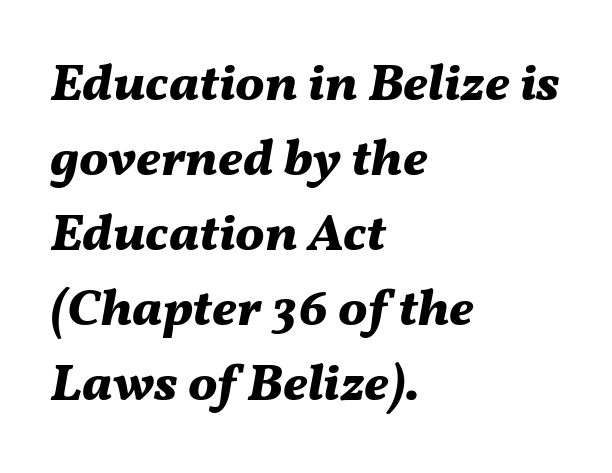
The image shows 52 px bold type, italic (leaning right); set left-aligned, normal line spacing (1.44x), normal letter spacing, not underlined; medium stroke contrast and a medium x-height.
